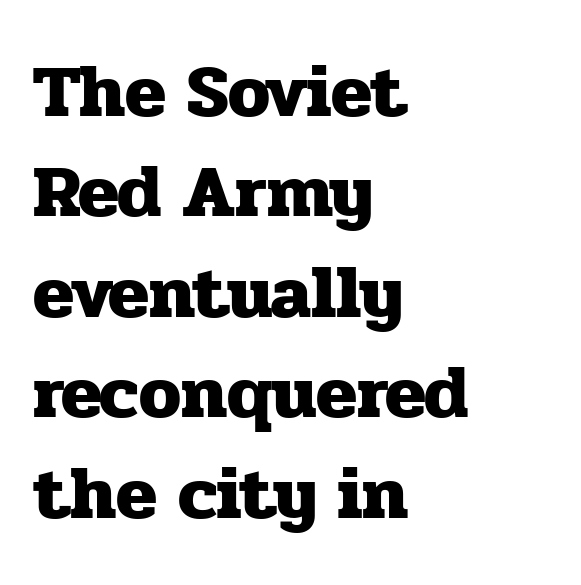
The image shows 75 px heavy serif type, upright; set left-aligned, normal line spacing (1.34x), normal letter spacing, not underlined; low stroke contrast and a medium x-height.
